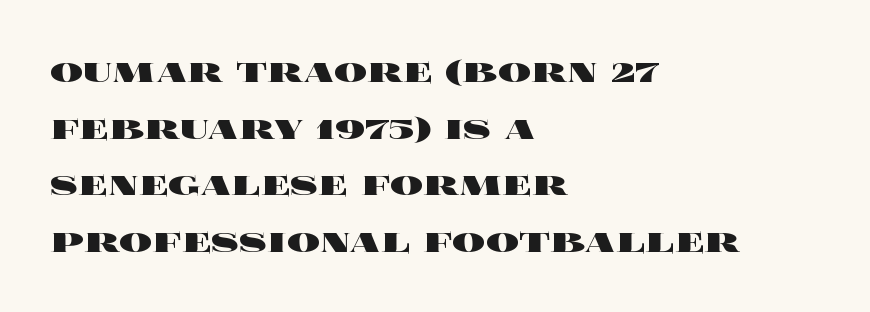
{"italic": "no", "bold": "yes", "weight": "heavy", "width": "wide", "x_height": "large", "monospaced": "no", "underline": "no", "align": "left", "line_spacing": "normal", "line_spacing_ratio": 1.38, "letter_spacing": "normal", "letter_spacing_em": 0.0, "glyph_px": 41}
